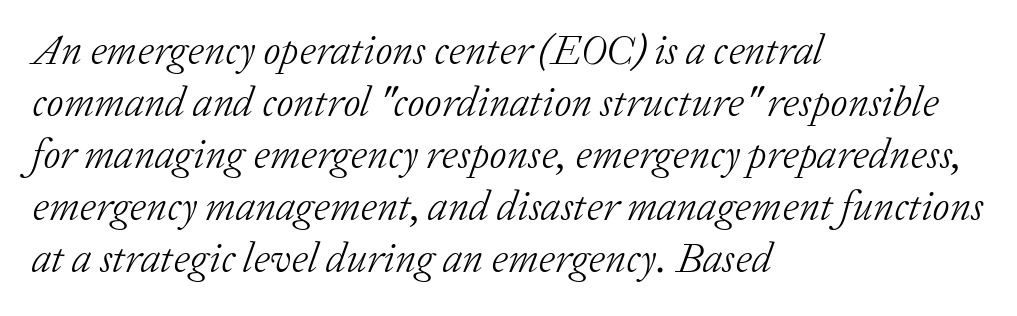
It's the slanting kind of type. Is the letter spacing exaggerated? No — it looks like the ordinary default. The space directly below the letters is spotless. Type style note: has serifs.
